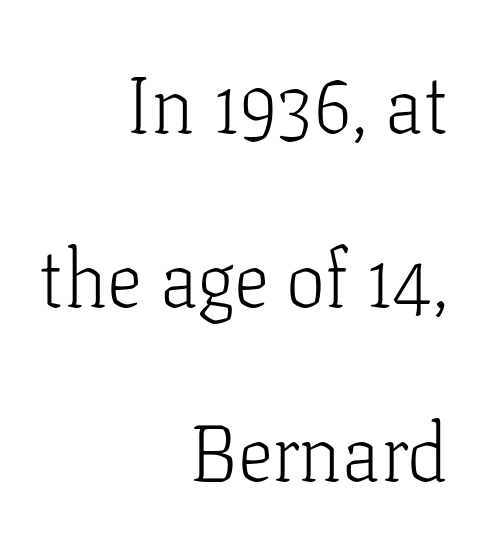
{"serif": "yes", "italic": "no", "bold": "no", "weight": "light", "width": "normal", "stroke_contrast": "low", "x_height": "medium", "monospaced": "no", "underline": "no", "align": "right", "line_spacing": "loose", "line_spacing_ratio": 2.2, "letter_spacing": "normal", "letter_spacing_em": 0.0, "glyph_px": 79}
